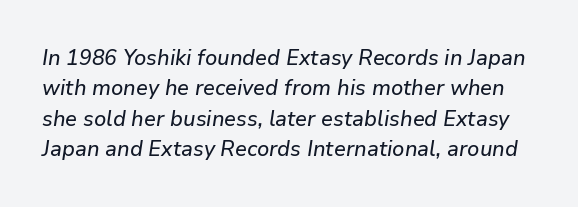
The image shows 22 px text type, italic (leaning right); set normal line spacing (1.38x), normal letter spacing, not underlined.
